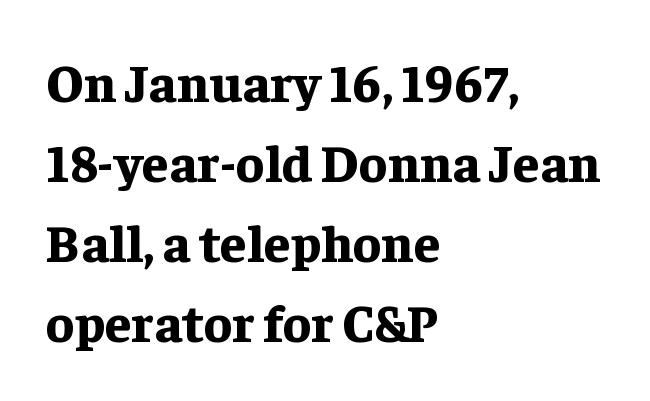
{"serif": "yes", "italic": "no", "bold": "yes", "weight": "bold", "width": "normal", "stroke_contrast": "low", "x_height": "medium", "monospaced": "no", "underline": "no", "align": "left", "line_spacing": "normal", "line_spacing_ratio": 1.51, "letter_spacing": "normal", "letter_spacing_em": 0.0, "glyph_px": 53}
